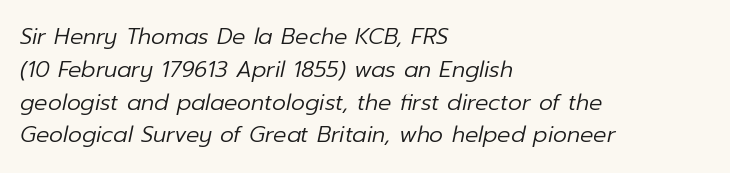
Q: Is the text bold? A: No.
Q: Is the text italic (slanted)? A: Yes, it leans right by about 12 degrees.
Q: Is the text underlined? A: No.
Q: How is the paragraph aligned? A: Left-aligned.
Q: Is the spacing between letters normal or unusually wide? A: Normal.
Q: Is the spacing between lines tight, normal or loose? A: Normal.
